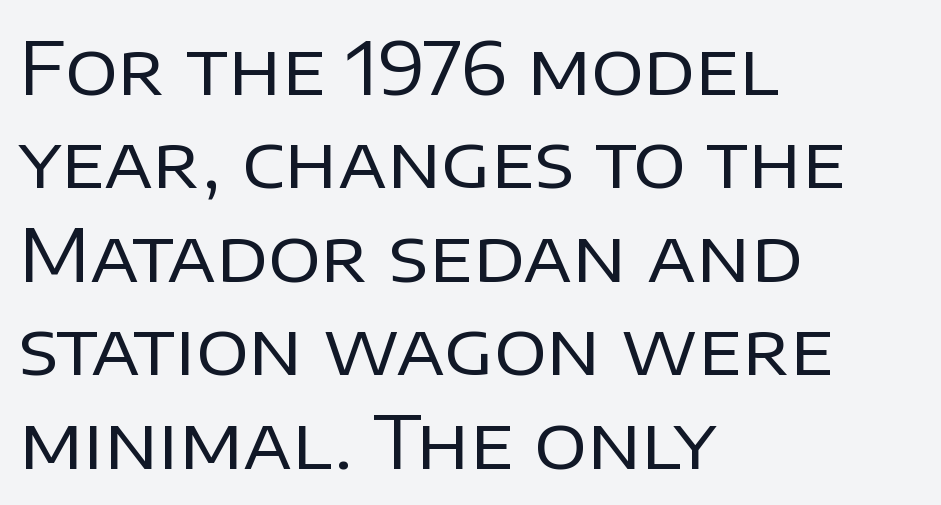
Glyph-to-glyph distance matches everyday printed text. Proportional: the letters do not fall into vertical columns. Each letter's strokes conclude bluntly, with no projecting serifs. The space between consecutive lines is moderate. Characters remain perfectly vertical along every line. Nobody drew a line under any word here.
